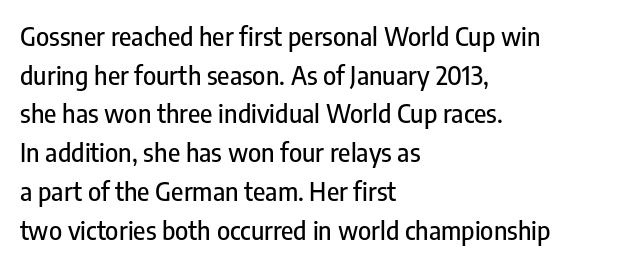
{"italic": "no", "underline": "no", "align": "left", "line_spacing": "normal", "line_spacing_ratio": 1.55, "letter_spacing": "normal", "letter_spacing_em": 0.0, "glyph_px": 25}
